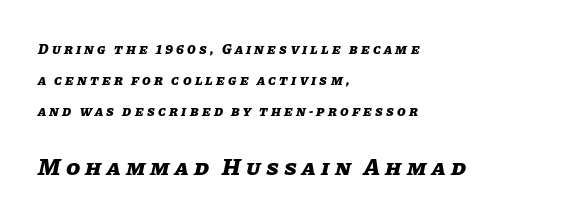
The setting favours the left margin, as ordinary paragraphs usually do. The font's italic variant was chosen for this text. Glyph-to-glyph distance is far greater than everyday printed text. A dark, heavy texture on the line: the type is bold.
